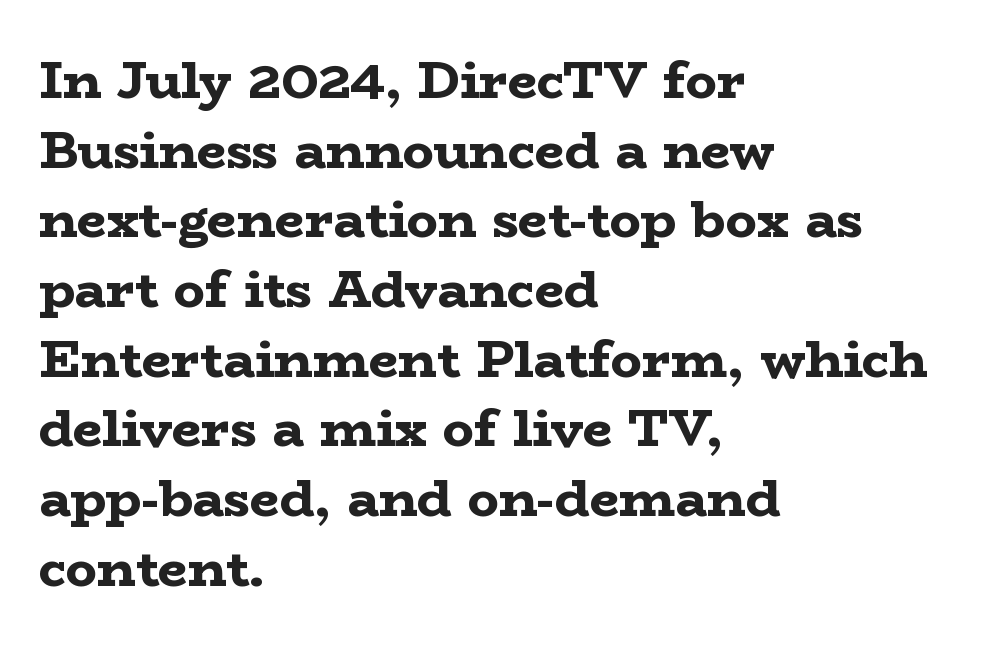
Q: Is the text bold? A: Yes.
Q: Is the text italic (slanted)? A: No, it is upright.
Q: Is the typeface a serif or a sans-serif typeface? A: Serif.
Q: Is the text underlined? A: No.
Q: How is the paragraph aligned? A: Left-aligned.
Q: Is the spacing between letters normal or unusually wide? A: Normal.
Q: Is the spacing between lines tight, normal or loose? A: Normal.
Q: Width (condensed, normal, or wide)? A: Wide.
Q: Stroke contrast? A: Low.
Q: x-height? A: Medium.
Q: Monospaced? A: No.
